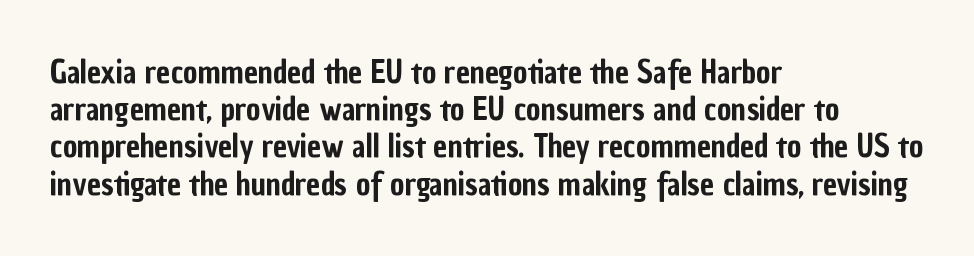
{"serif": "no", "italic": "no", "width": "condensed", "stroke_contrast": "low", "x_height": "medium", "monospaced": "no", "underline": "no", "align": "left", "line_spacing_ratio": 1.2, "letter_spacing": "normal", "letter_spacing_em": 0.0, "glyph_px": 31}
